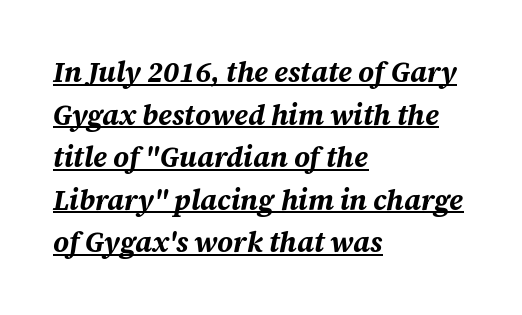
Q: Is the text bold? A: Yes.
Q: Is the text italic (slanted)? A: Yes, it leans right by about 12 degrees.
Q: Is the text underlined? A: Yes.
Q: How is the paragraph aligned? A: Left-aligned.
Q: Is the spacing between letters normal or unusually wide? A: Normal.
Q: Is the spacing between lines tight, normal or loose? A: Normal.
Q: Width (condensed, normal, or wide)? A: Normal.
Q: Stroke contrast? A: Medium.
Q: x-height? A: Large.
Q: Monospaced? A: No.
